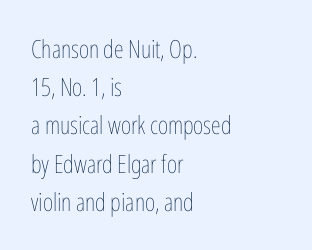
The glyphs are unaccompanied by any horizontal stroke below them. Posture: vertical. These lines keep a tight, regular rhythm from letter to letter. Interline gaps are of average width in this sample. The paragraph shown leans on its left margin.
